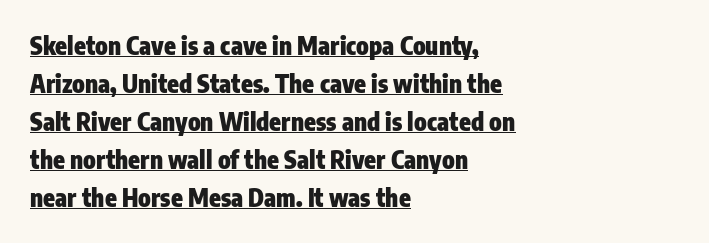
The image shows 24 px bold type, upright; set left-aligned, normal line spacing (1.58x), normal letter spacing, underlined.
